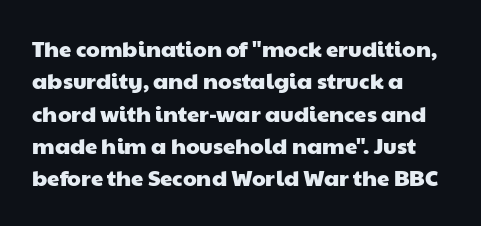
Q: Is the text underlined? A: No.
Q: How is the paragraph aligned? A: Left-aligned.
Q: Is the spacing between letters normal or unusually wide? A: Normal.
Q: Is the spacing between lines tight, normal or loose? A: Normal.
